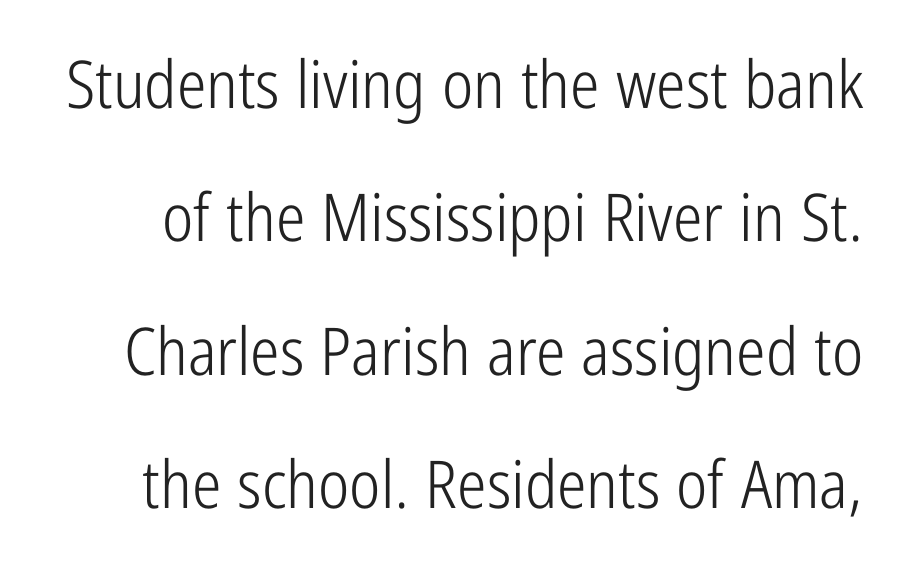
{"serif": "no", "italic": "no", "bold": "no", "weight": "light", "width": "condensed", "stroke_contrast": "low", "x_height": "medium", "monospaced": "no", "underline": "no", "line_spacing": "loose", "line_spacing_ratio": 2.02, "letter_spacing": "normal", "letter_spacing_em": 0.0, "glyph_px": 66}
